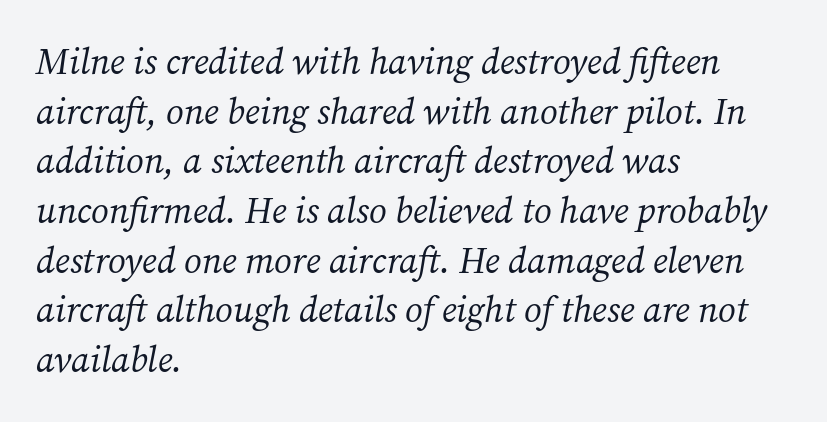
Proportional: the letters do not fall into vertical columns. The area under the type is left untouched. Weight: not bold — regular or lighter. How would I describe the line gaps? Plain and ordinary. Tracking value appears to be zero — textbook default spacing.
